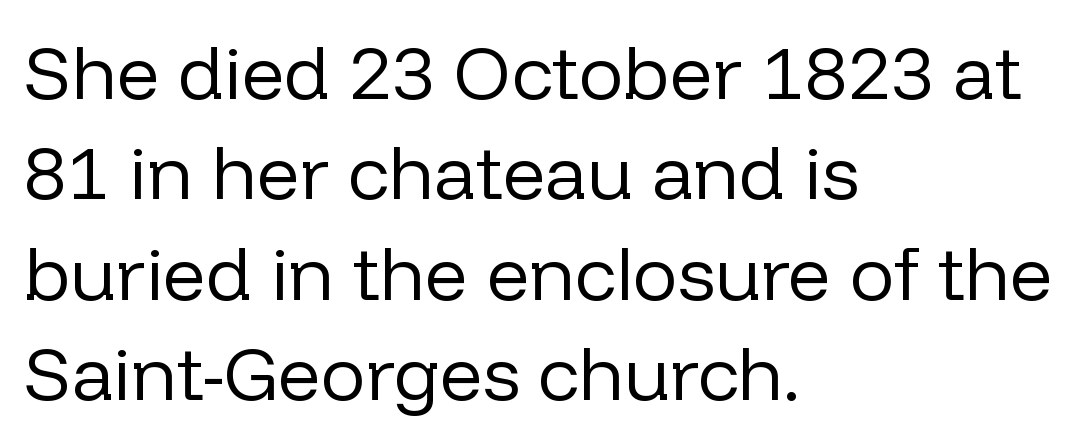
{"serif": "no", "italic": "no", "bold": "no", "weight": "regular", "width": "normal", "stroke_contrast": "low", "x_height": "medium", "monospaced": "no", "underline": "no", "align": "left", "line_spacing": "normal", "line_spacing_ratio": 1.34, "letter_spacing": "normal", "letter_spacing_em": 0.0, "glyph_px": 75}
